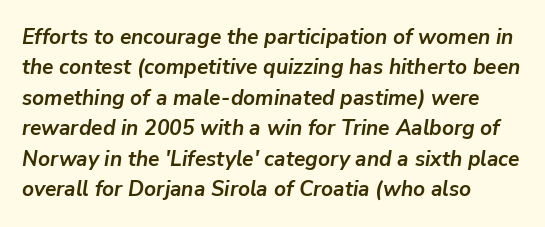
The image shows 21 px bold type, italic (leaning right); set left-aligned, normal line spacing (1.45x), normal letter spacing, not underlined.
